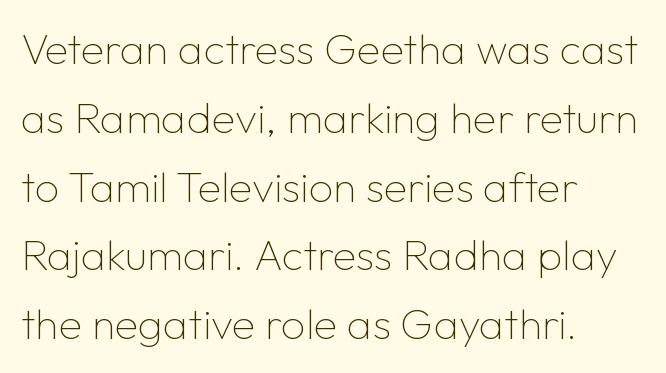
Q: Is the text bold? A: No.
Q: Is the text italic (slanted)? A: No, it is upright.
Q: Is the typeface a serif or a sans-serif typeface? A: Sans-serif.
Q: Is the text underlined? A: No.
Q: How is the paragraph aligned? A: Left-aligned.
Q: Is the spacing between letters normal or unusually wide? A: Normal.
Q: Is the spacing between lines tight, normal or loose? A: Normal.
Q: Width (condensed, normal, or wide)? A: Normal.
Q: Stroke contrast? A: Low.
Q: x-height? A: Medium.
Q: Monospaced? A: No.
